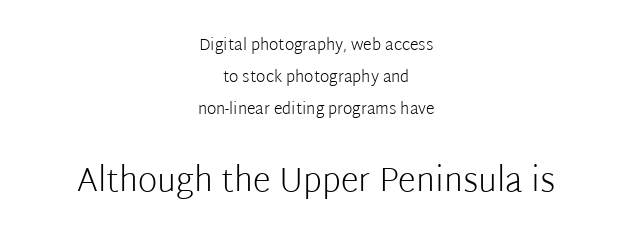
The image shows 33 px light sans-serif type, upright; set centered, loose line spacing (2.0x), normal letter spacing, not underlined; the second (bottom) block is 2.06x larger; low stroke contrast and a medium x-height.
